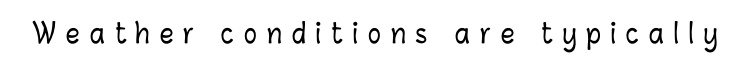
Q: Is the text italic (slanted)? A: No, it is upright.
Q: Is the text underlined? A: No.
Q: Is the spacing between letters normal or unusually wide? A: Unusually wide.
